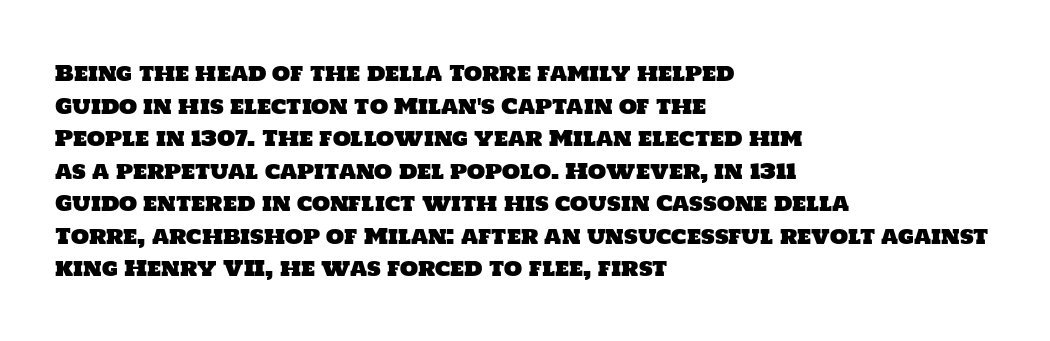
Q: Is the text underlined? A: No.
Q: How is the paragraph aligned? A: Left-aligned.
Q: Is the spacing between letters normal or unusually wide? A: Normal.
Q: Is the spacing between lines tight, normal or loose? A: Normal.
